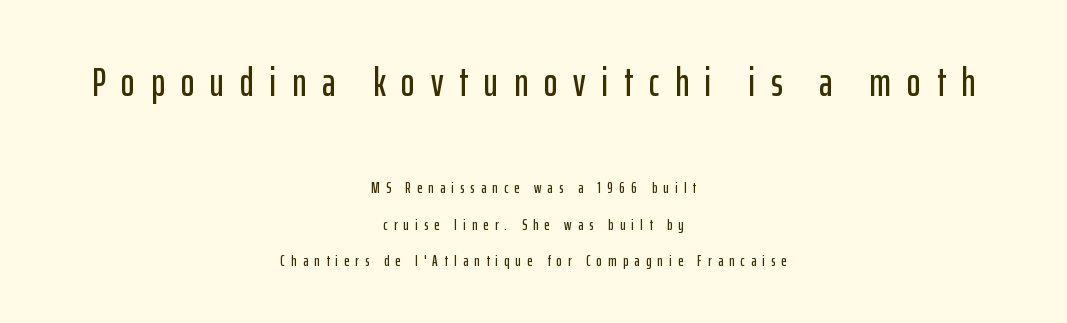
Q: Is the text italic (slanted)? A: No, it is upright.
Q: Is the typeface a serif or a sans-serif typeface? A: Sans-serif.
Q: Is the text underlined? A: No.
Q: How is the paragraph aligned? A: Centered.
Q: Is the spacing between letters normal or unusually wide? A: Unusually wide.
Q: Is the spacing between lines tight, normal or loose? A: Loose.
Q: Which block of text is set in a larger size, the first (top) or the second (bottom)? A: The first (top) one.
Q: Width (condensed, normal, or wide)? A: Condensed.
Q: Stroke contrast? A: Low.
Q: x-height? A: Medium.
Q: Monospaced? A: No.
